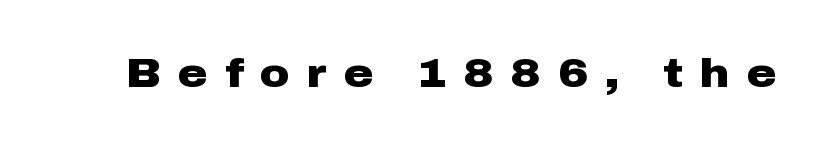
{"serif": "no", "italic": "no", "bold": "yes", "weight": "heavy", "width": "wide", "stroke_contrast": "low", "x_height": "medium", "monospaced": "no", "underline": "no", "letter_spacing": "wide", "letter_spacing_em": 0.41, "glyph_px": 41}
